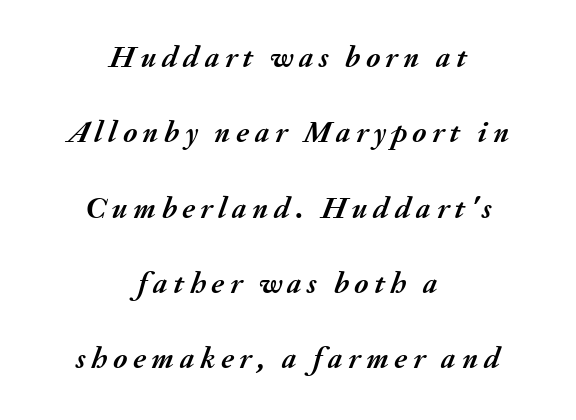
Q: Is the text bold? A: Yes.
Q: Is the text italic (slanted)? A: Yes, it leans right by about 20 degrees.
Q: Is the text underlined? A: No.
Q: How is the paragraph aligned? A: Centered.
Q: Is the spacing between lines tight, normal or loose? A: Loose.
Q: Width (condensed, normal, or wide)? A: Normal.
Q: Stroke contrast? A: Medium.
Q: x-height? A: Small.
Q: Monospaced? A: No.
